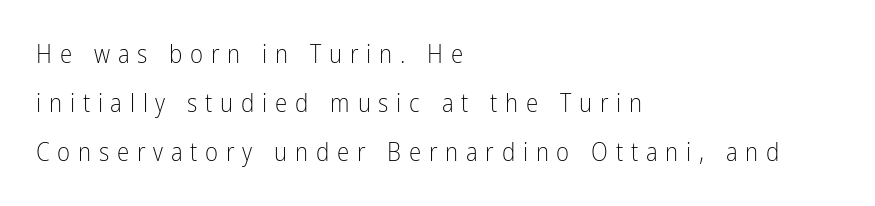
Q: Is the text bold? A: No.
Q: Is the text italic (slanted)? A: No, it is upright.
Q: Is the text underlined? A: No.
Q: How is the paragraph aligned? A: Left-aligned.
Q: Is the spacing between letters normal or unusually wide? A: Unusually wide.
Q: Is the spacing between lines tight, normal or loose? A: Loose.
